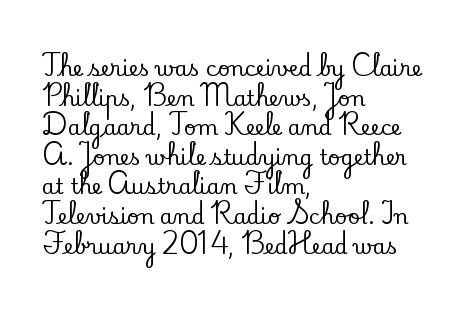
Caption: standard tracking, unaltered. Only glyphs here, with clear space below each row. The line-height multiplier appears to be the usual default. The typography opts for an upright posture over an oblique one. A student would call this left alignment; a typographer would say flush left, rag right.
